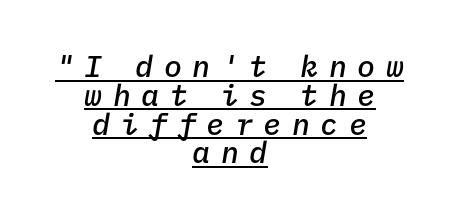
The image shows 30 px semibold type, italic (leaning right), monospaced; set centered, tight line spacing (0.96x), unusually wide letter spacing (+0.35 em), underlined; low stroke contrast and a medium x-height.
